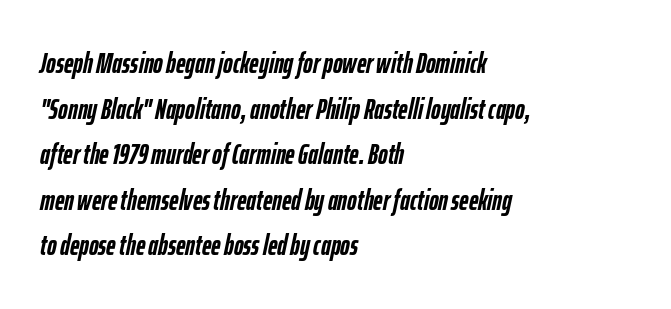
The face used here is rendered with its standard letterfit. The glyphs look as if they've been sheared to an angle. No word sits above an underline. You could not count columns in this text — the font is proportionally spaced. Successive baselines arrive at the customary interval.
